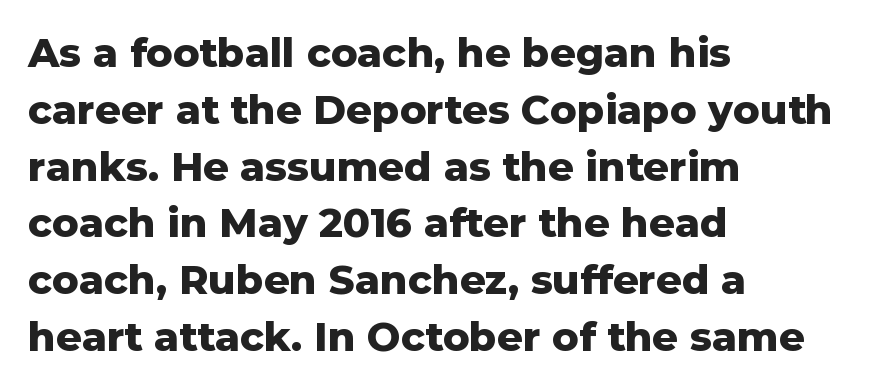
Q: Is the text bold? A: Yes.
Q: Is the text italic (slanted)? A: No, it is upright.
Q: Is the typeface a serif or a sans-serif typeface? A: Sans-serif.
Q: Is the text underlined? A: No.
Q: How is the paragraph aligned? A: Left-aligned.
Q: Is the spacing between letters normal or unusually wide? A: Normal.
Q: Is the spacing between lines tight, normal or loose? A: Normal.
Q: Width (condensed, normal, or wide)? A: Normal.
Q: Stroke contrast? A: Low.
Q: x-height? A: Medium.
Q: Monospaced? A: No.
